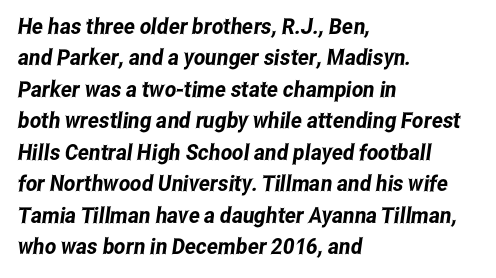
Q: Is the text underlined? A: No.
Q: How is the paragraph aligned? A: Left-aligned.
Q: Is the spacing between letters normal or unusually wide? A: Normal.
Q: Is the spacing between lines tight, normal or loose? A: Normal.
